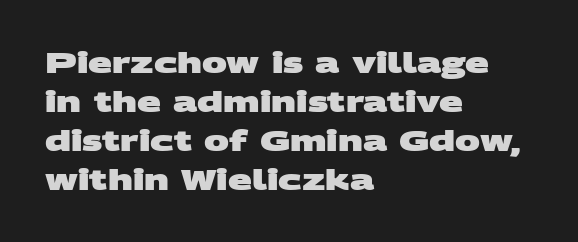
Q: Is the text bold? A: Yes.
Q: Is the typeface a serif or a sans-serif typeface? A: Sans-serif.
Q: Is the text underlined? A: No.
Q: How is the paragraph aligned? A: Left-aligned.
Q: Is the spacing between letters normal or unusually wide? A: Normal.
Q: Is the spacing between lines tight, normal or loose? A: Normal.
Q: Width (condensed, normal, or wide)? A: Wide.
Q: Stroke contrast? A: Medium.
Q: x-height? A: Large.
Q: Monospaced? A: No.
